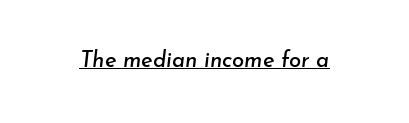
Looks like someone drew a line under every word here. An italicized treatment has been applied to the whole sample. Look at the tracking — it's just the regular setting, nothing added.
